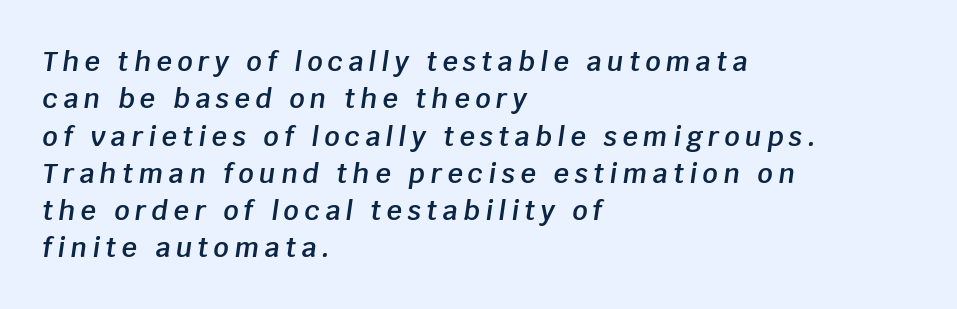
{"italic": "yes", "lean": "right", "slant_degrees": 8, "bold": "semi", "underline": "no", "align": "left", "line_spacing": "normal", "line_spacing_ratio": 1.38, "letter_spacing": "wide", "letter_spacing_em": 0.2, "glyph_px": 27}
